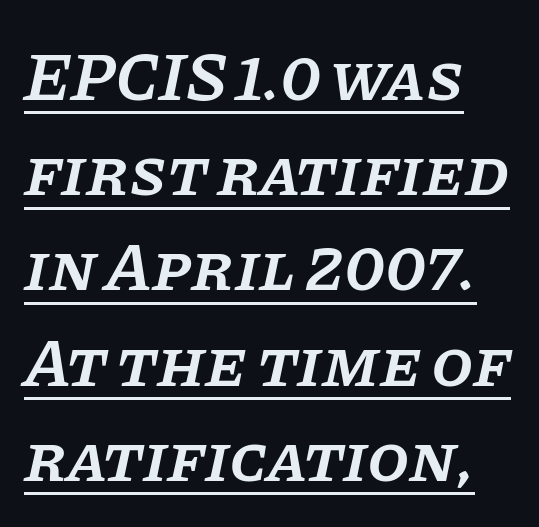
The image shows 68 px semibold serif type, italic (leaning right); set left-aligned, normal line spacing (1.4x), normal letter spacing, underlined; low stroke contrast and a large x-height.
